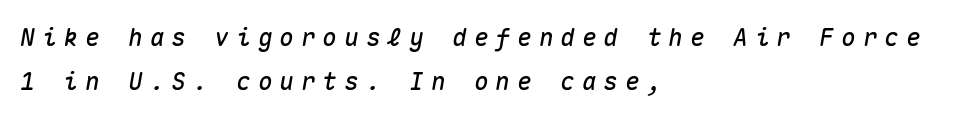
Only glyphs here, with clear space below each row. You can tell it's italic because the verticals aren't actually vertical. All the whitespace from short lines collects on the right. Between one letter and the next there's a generous, obvious gap.
